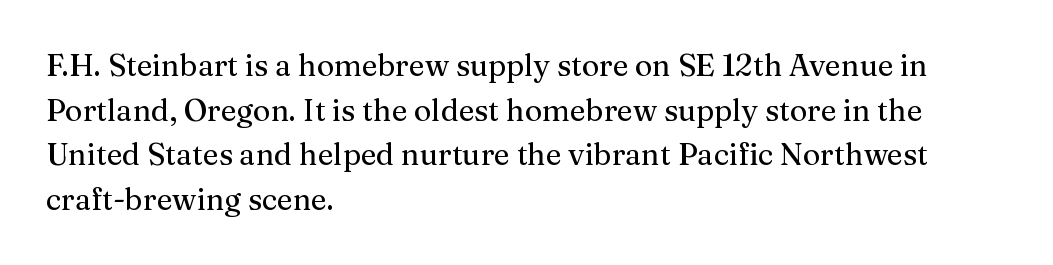
Q: Is the text italic (slanted)? A: No, it is upright.
Q: Is the typeface a serif or a sans-serif typeface? A: Serif.
Q: Is the text underlined? A: No.
Q: How is the paragraph aligned? A: Left-aligned.
Q: Is the spacing between letters normal or unusually wide? A: Normal.
Q: Is the spacing between lines tight, normal or loose? A: Normal.
Q: Width (condensed, normal, or wide)? A: Normal.
Q: Stroke contrast? A: Medium.
Q: x-height? A: Medium.
Q: Monospaced? A: No.
